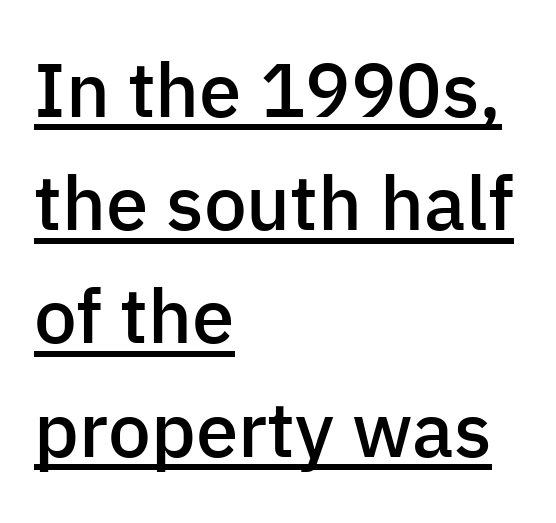
These lines stack with their left ends in a neat column. The space between consecutive lines is moderate. The passage shown is semibold, sitting just below true bold. The rendering uses the underline text-decoration.
